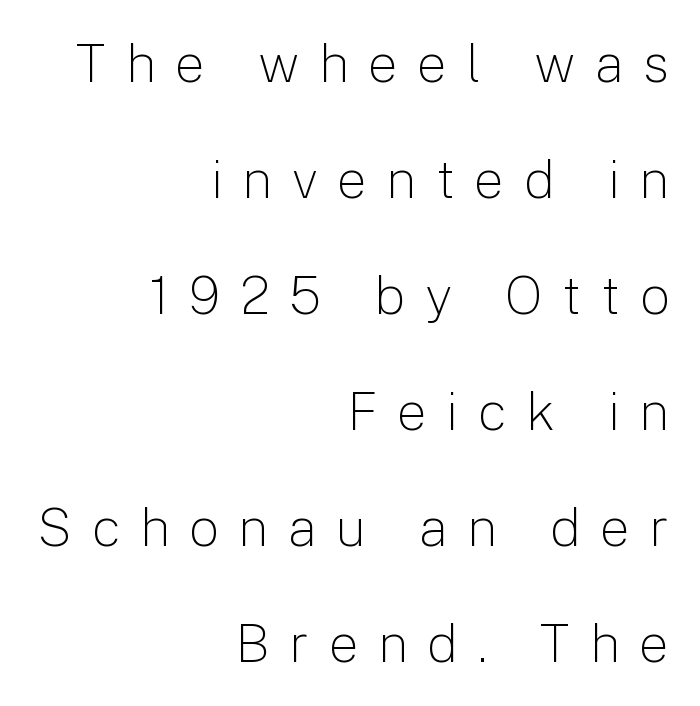
Posture: vertical. The compositor pushed each line to the right boundary. You could not count columns in this text — the font is proportionally spaced. Does the leading feel generous? Absolutely, it's lavish. Spacing between characters has been opened up far beyond the box default.
